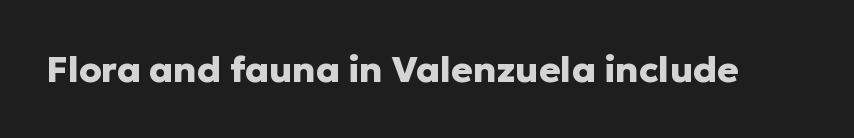
Q: Is the text bold? A: Yes.
Q: Is the text italic (slanted)? A: No, it is upright.
Q: Is the typeface a serif or a sans-serif typeface? A: Sans-serif.
Q: Is the text underlined? A: No.
Q: Is the spacing between letters normal or unusually wide? A: Normal.
Q: Width (condensed, normal, or wide)? A: Normal.
Q: Stroke contrast? A: Low.
Q: x-height? A: Medium.
Q: Monospaced? A: No.
